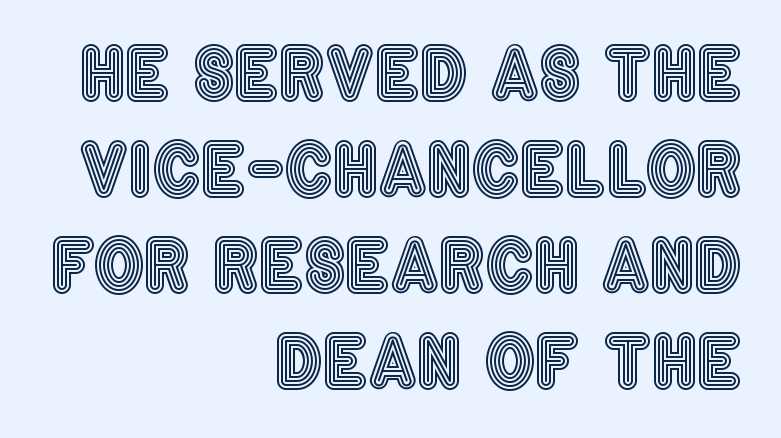
{"italic": "no", "width": "condensed", "x_height": "large", "monospaced": "no", "underline": "no", "align": "right", "line_spacing": "normal", "line_spacing_ratio": 1.35, "letter_spacing": "normal", "letter_spacing_em": 0.0, "glyph_px": 71}
